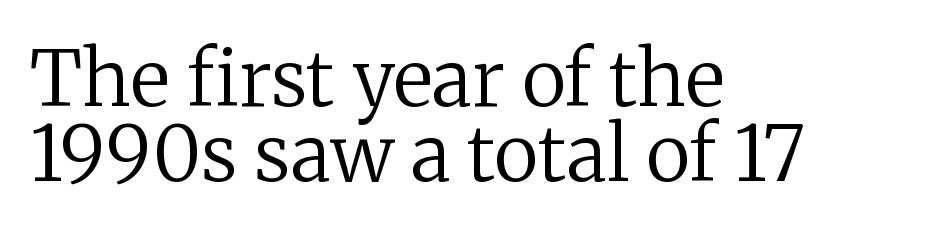
{"serif": "yes", "italic": "no", "bold": "no", "weight": "regular", "width": "normal", "stroke_contrast": "low", "x_height": "medium", "monospaced": "no", "underline": "no", "align": "left", "line_spacing": "tight", "line_spacing_ratio": 0.97, "letter_spacing": "normal", "letter_spacing_em": 0.0, "glyph_px": 77}
